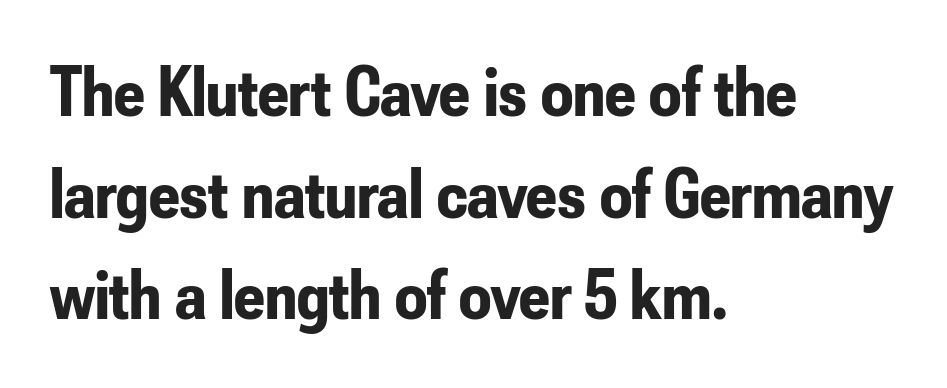
{"serif": "no", "italic": "no", "bold": "yes", "weight": "bold", "width": "condensed", "stroke_contrast": "low", "x_height": "small", "monospaced": "no", "underline": "no", "align": "left", "line_spacing": "normal", "line_spacing_ratio": 1.43, "letter_spacing": "normal", "letter_spacing_em": 0.0, "glyph_px": 71}
